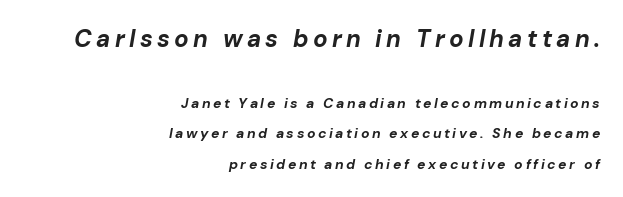
The image shows 24 px bold type, italic (leaning right); set right-aligned, loose line spacing (2.16x), not underlined; the first (top) block is 1.71x larger.
